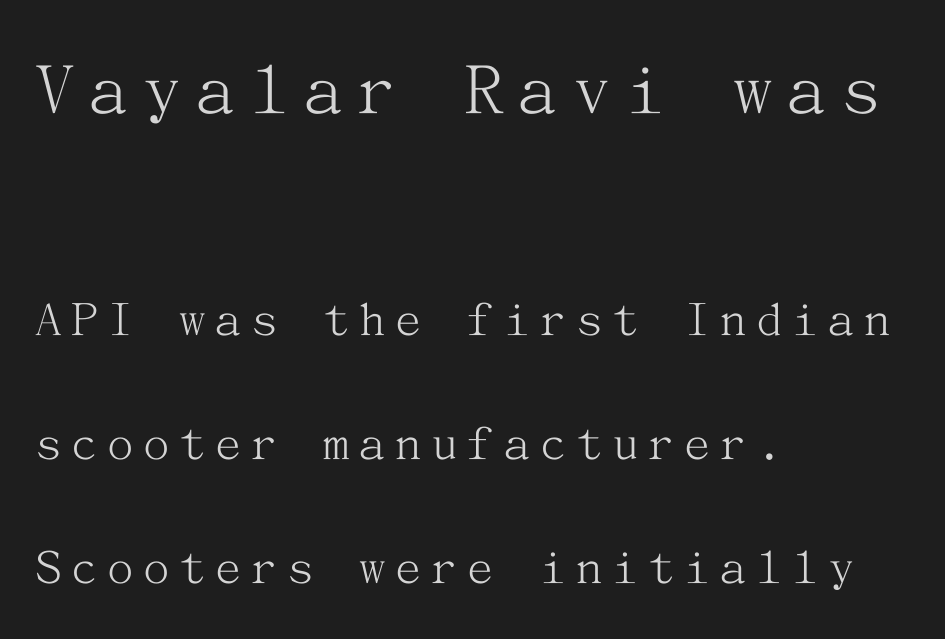
The image shows 79 px light serif type, upright; set left-aligned, loose line spacing (2.34x), not underlined; the first (top) block is 1.49x larger; medium stroke contrast and a medium x-height.
